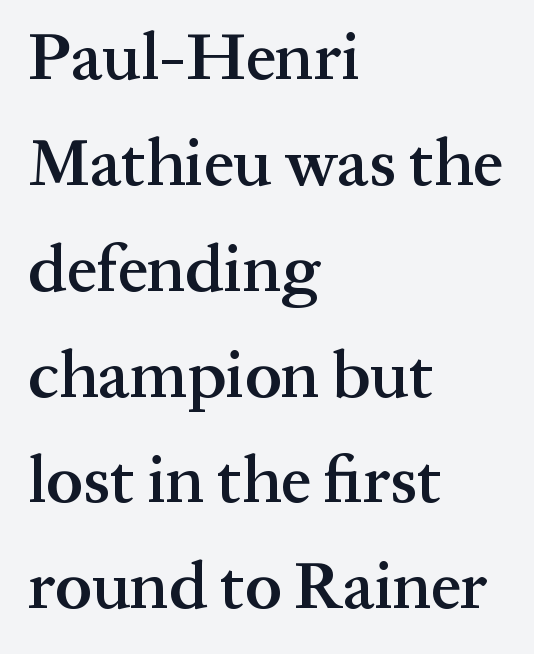
The image shows 67 px semibold serif type, upright; set left-aligned, normal line spacing (1.58x), normal letter spacing, not underlined; medium stroke contrast and a medium x-height.
